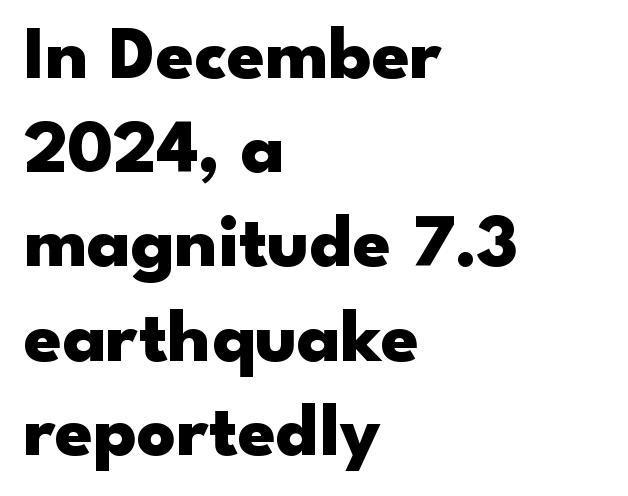
Q: Is the text bold? A: Yes.
Q: Is the text italic (slanted)? A: No, it is upright.
Q: Is the typeface a serif or a sans-serif typeface? A: Sans-serif.
Q: Is the text underlined? A: No.
Q: How is the paragraph aligned? A: Left-aligned.
Q: Is the spacing between letters normal or unusually wide? A: Normal.
Q: Width (condensed, normal, or wide)? A: Wide.
Q: Stroke contrast? A: Low.
Q: x-height? A: Small.
Q: Monospaced? A: No.
